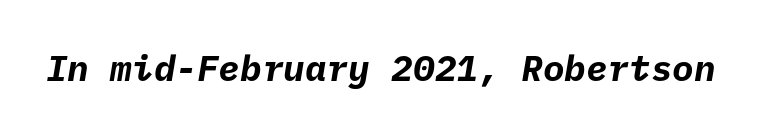
Look at the tracking — it's just the regular setting, nothing added. Any mark beneath the type? The region is blank. Look at the stroke-to-counter ratio: heavy, a bold. Serif or sans? Sans — the stroke terminals are bare.
